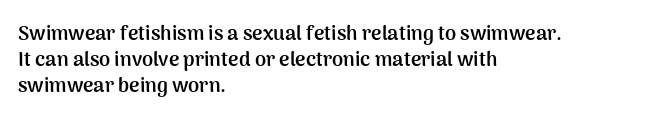
The lettering holds an erect, upright posture throughout. The text block is weighted toward the left margin, trailing off unevenly rightward. The strokes are fattened all the way to bold. Bare-footed words on every line.
